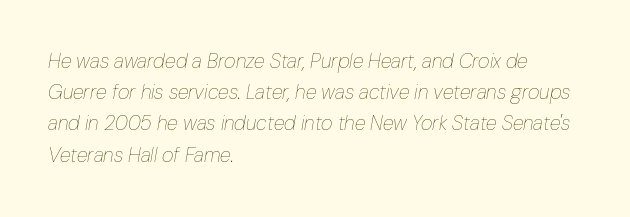
The image shows 20 px text type, italic (leaning right); set left-aligned, normal line spacing (1.56x), normal letter spacing, not underlined.
